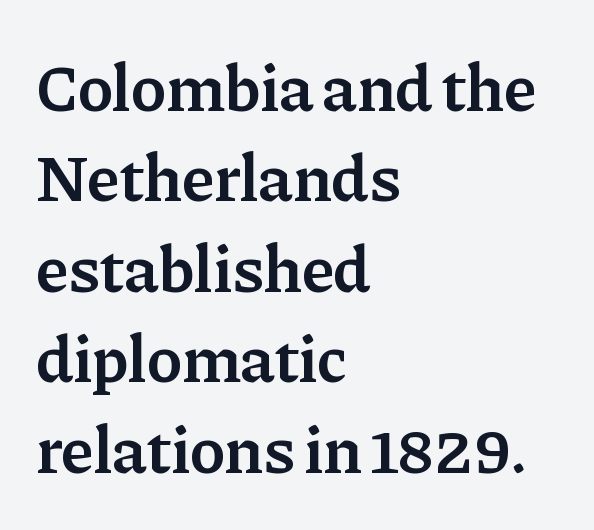
Examine the stroke ends and you'll spot serifs. These lines are rendered in a variable-pitch font. These lines stack with their left ends in a neat column. The specimen reads as upright at a glance. This is moderately heavy type, rendered in semibold. The baseline area is clear.
